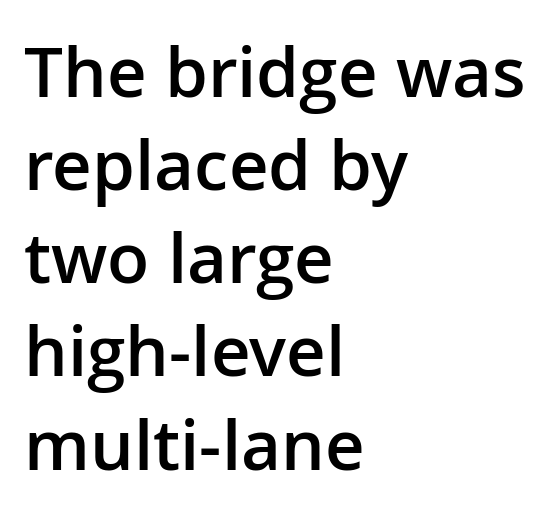
Nobody touched the tracking dial on this one. A sans-serif font was chosen for this passage. Each new line begins a customary step beneath the previous one. The typography opts for an upright posture over an oblique one. You could not count columns in this text — the font is proportionally spaced.
